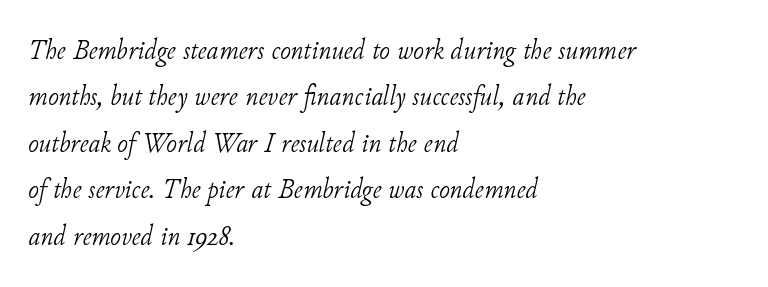
Q: Is the text bold? A: No.
Q: Is the text italic (slanted)? A: Yes, it leans right by about 11 degrees.
Q: Is the typeface a serif or a sans-serif typeface? A: Serif.
Q: Is the text underlined? A: No.
Q: How is the paragraph aligned? A: Left-aligned.
Q: Is the spacing between letters normal or unusually wide? A: Normal.
Q: Is the spacing between lines tight, normal or loose? A: Normal.
Q: Width (condensed, normal, or wide)? A: Normal.
Q: Stroke contrast? A: Low.
Q: x-height? A: Small.
Q: Monospaced? A: No.
